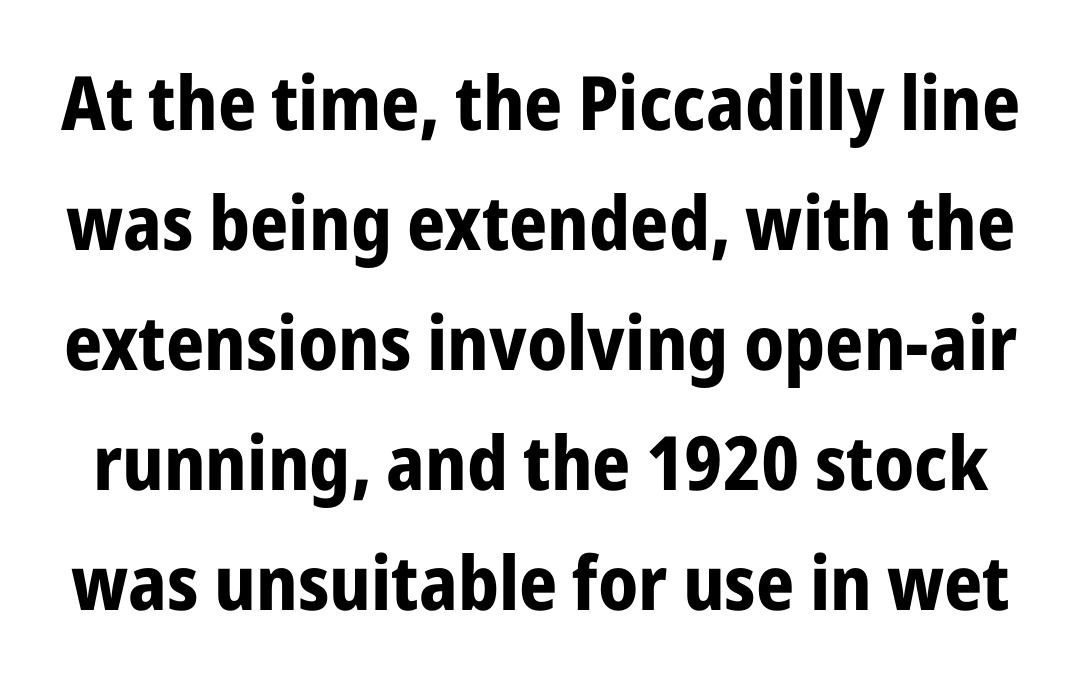
{"serif": "no", "italic": "no", "bold": "yes", "weight": "bold", "width": "condensed", "stroke_contrast": "low", "x_height": "medium", "monospaced": "no", "underline": "no", "line_spacing": "normal", "line_spacing_ratio": 1.6, "letter_spacing": "normal", "letter_spacing_em": 0.0, "glyph_px": 75}
